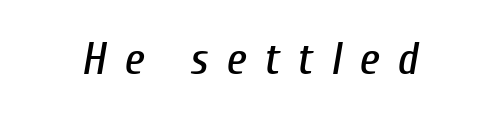
You could not count columns in this text — the font is proportionally spaced. The typography opts for an oblique posture over an upright one. The zone under the glyphs is completely vacant. How are the letters spaced? Widely, with obvious added tracking.
